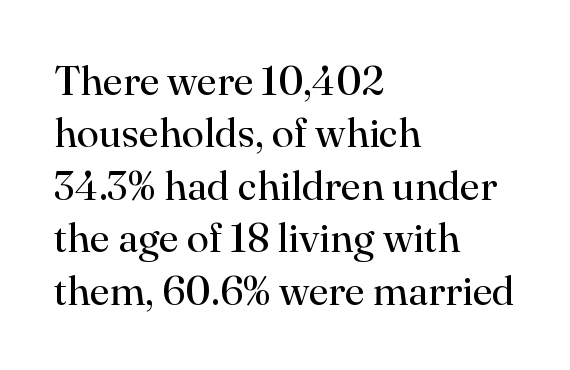
No extra ink here — the face is not bold. Caption: multi-line text, flush left, ragged right. Looks like regular typesetting: each glyph gets only the width it needs. Regarding leading, the lines here are spaced in the standard way. Has an underline been added? It has not. Look at the bottom of the vertical strokes: they flare into serifs here.
